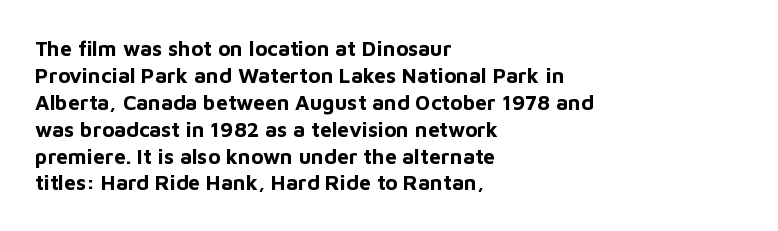
Which margin do the lines hug? The left one — the right edge is uneven. The foot of each line stays bare and open. Strokes here are thick enough to call this a true bold. Does the lettering tilt? It doesn't — this is upright. You could call the tracking neutral — neither tight nor loose. Interline gaps are of average width in this sample.
